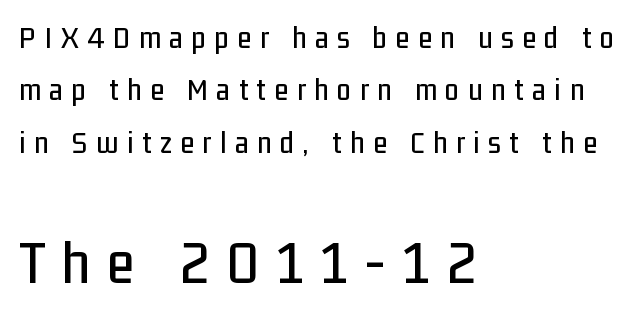
The image shows 63 px condensed sans-serif type, upright; set left-aligned, normal line spacing (1.64x), unusually wide letter spacing (+0.27 em), not underlined; the second (bottom) block is 1.97x larger; low stroke contrast and a medium x-height.
